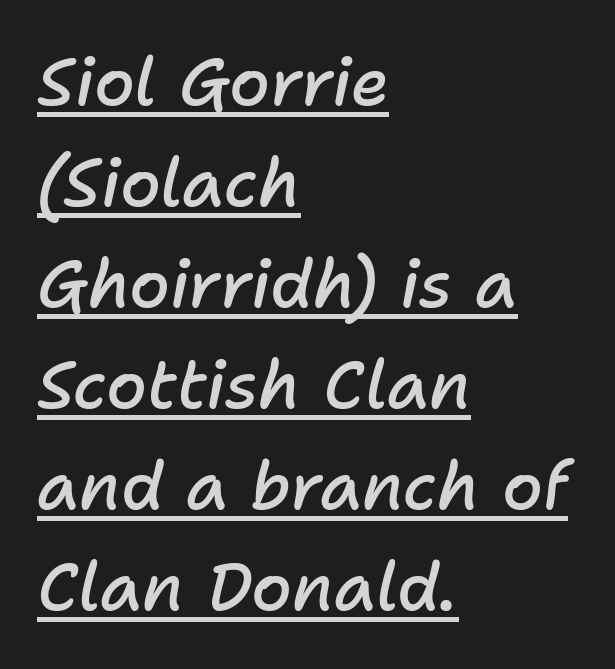
The image shows 66 px semibold type, italic (leaning right); set left-aligned, normal line spacing (1.53x), normal letter spacing, underlined; low stroke contrast and a medium x-height.
